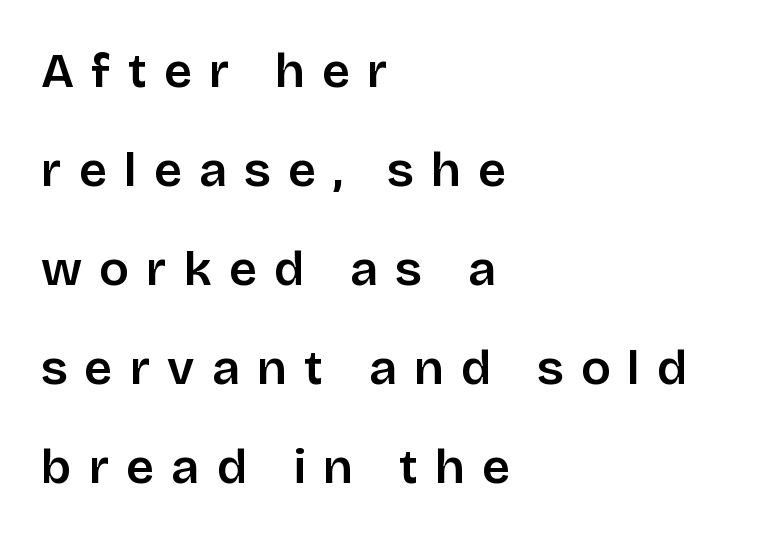
{"serif": "no", "italic": "no", "width": "normal", "stroke_contrast": "low", "x_height": "large", "monospaced": "no", "underline": "no", "align": "left", "line_spacing": "loose", "line_spacing_ratio": 2.02, "letter_spacing": "wide", "letter_spacing_em": 0.35, "glyph_px": 49}
